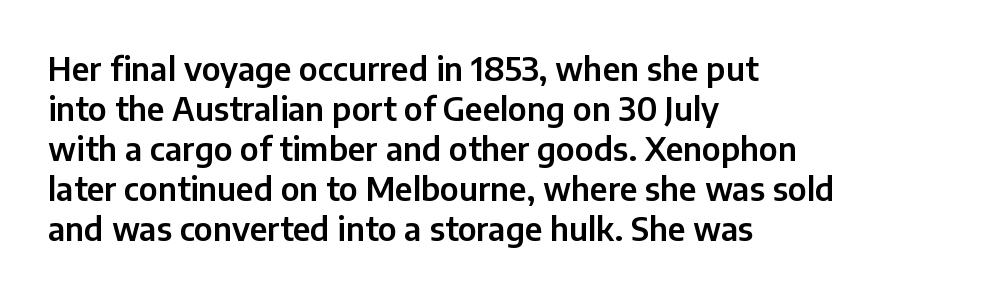
Q: Is the text italic (slanted)? A: No, it is upright.
Q: Is the typeface a serif or a sans-serif typeface? A: Sans-serif.
Q: Is the text underlined? A: No.
Q: How is the paragraph aligned? A: Left-aligned.
Q: Is the spacing between letters normal or unusually wide? A: Normal.
Q: Is the spacing between lines tight, normal or loose? A: Normal.
Q: Width (condensed, normal, or wide)? A: Normal.
Q: Stroke contrast? A: Low.
Q: x-height? A: Medium.
Q: Monospaced? A: No.
